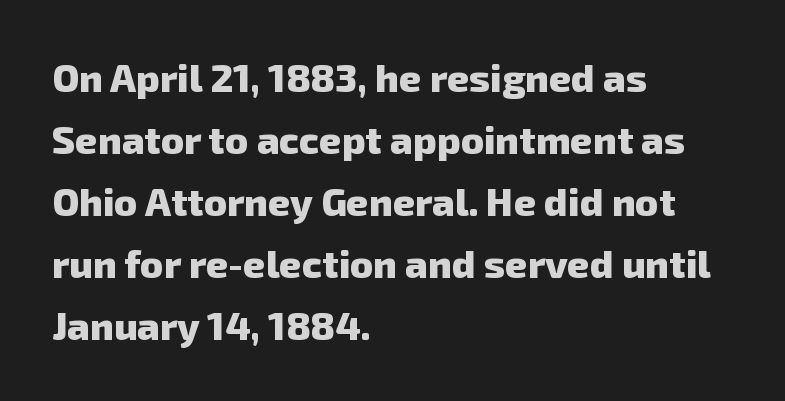
Q: Is the text bold? A: Yes.
Q: Is the typeface a serif or a sans-serif typeface? A: Sans-serif.
Q: Is the text underlined? A: No.
Q: How is the paragraph aligned? A: Left-aligned.
Q: Is the spacing between letters normal or unusually wide? A: Normal.
Q: Is the spacing between lines tight, normal or loose? A: Normal.
Q: Width (condensed, normal, or wide)? A: Normal.
Q: Stroke contrast? A: Low.
Q: x-height? A: Medium.
Q: Monospaced? A: No.
